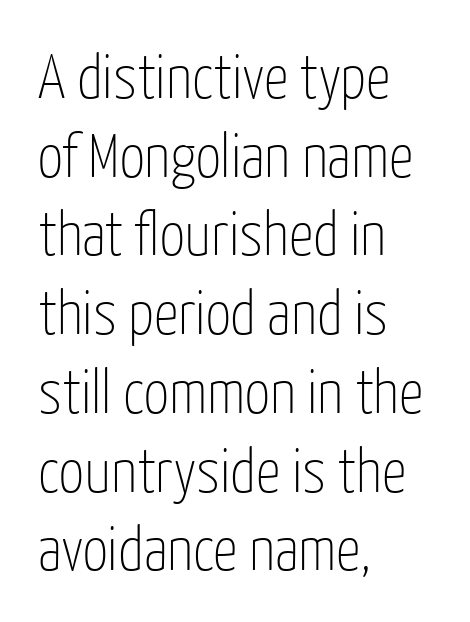
Q: Is the text bold? A: No.
Q: Is the text italic (slanted)? A: No, it is upright.
Q: Is the typeface a serif or a sans-serif typeface? A: Sans-serif.
Q: Is the text underlined? A: No.
Q: How is the paragraph aligned? A: Left-aligned.
Q: Is the spacing between letters normal or unusually wide? A: Normal.
Q: Is the spacing between lines tight, normal or loose? A: Normal.
Q: Width (condensed, normal, or wide)? A: Condensed.
Q: Stroke contrast? A: Low.
Q: x-height? A: Medium.
Q: Monospaced? A: No.
